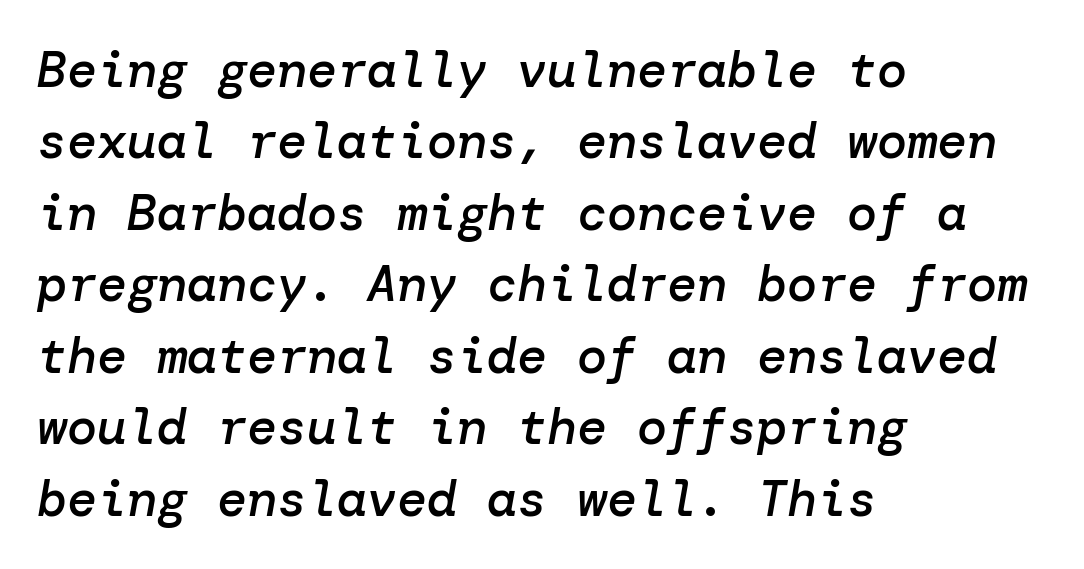
Q: Is the text bold? A: Semi-bold.
Q: Is the text italic (slanted)? A: Yes, it leans right by about 10 degrees.
Q: Is the text underlined? A: No.
Q: How is the paragraph aligned? A: Left-aligned.
Q: Is the spacing between letters normal or unusually wide? A: Normal.
Q: Is the spacing between lines tight, normal or loose? A: Normal.
Q: Width (condensed, normal, or wide)? A: Normal.
Q: Stroke contrast? A: Low.
Q: x-height? A: Medium.
